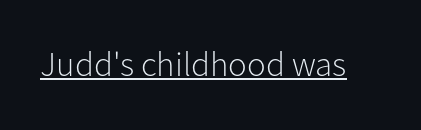
Q: Is the text bold? A: No.
Q: Is the text italic (slanted)? A: No, it is upright.
Q: Is the typeface a serif or a sans-serif typeface? A: Sans-serif.
Q: Is the text underlined? A: Yes.
Q: Is the spacing between letters normal or unusually wide? A: Normal.
Q: Width (condensed, normal, or wide)? A: Normal.
Q: Stroke contrast? A: Low.
Q: x-height? A: Medium.
Q: Monospaced? A: No.
